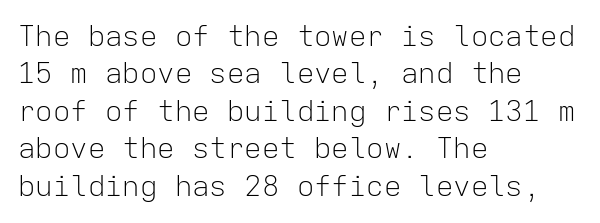
You could call the tracking neutral — neither tight nor loose. Note the uniform advance width — an 'i' takes as much space as an 'm'. The gap between lines stays unmarked. This reads as an unemphasized weight, regular at the heaviest.
